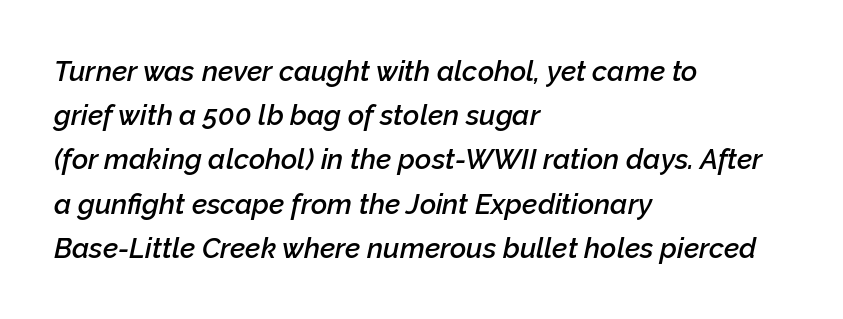
The image shows 28 px semibold type, italic (leaning right); set left-aligned, normal line spacing (1.58x), normal letter spacing, not underlined; low stroke contrast and a medium x-height.
